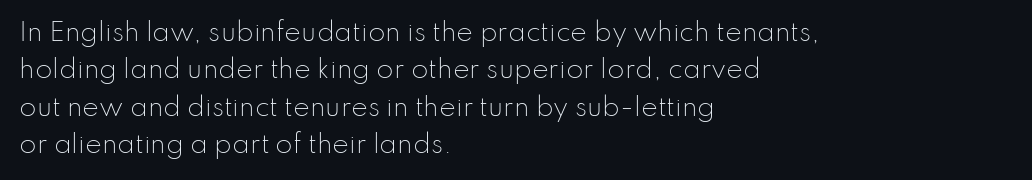
The image shows 25 px text type, upright; set left-aligned, normal line spacing (1.5x), normal letter spacing, not underlined.
